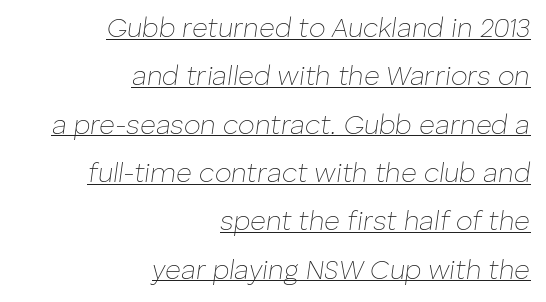
Alignment: flush right. The specimen includes a rule beneath the text block's lines. The passage shown has conventional tracking throughout. There's an unmistakable incline to the writing here.
